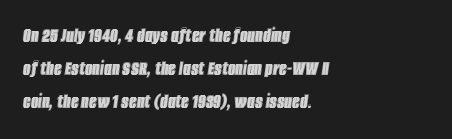
Q: Is the text italic (slanted)? A: Yes, it leans right by about 8 degrees.
Q: Is the text underlined? A: No.
Q: How is the paragraph aligned? A: Left-aligned.
Q: Is the spacing between letters normal or unusually wide? A: Normal.
Q: Is the spacing between lines tight, normal or loose? A: Normal.
